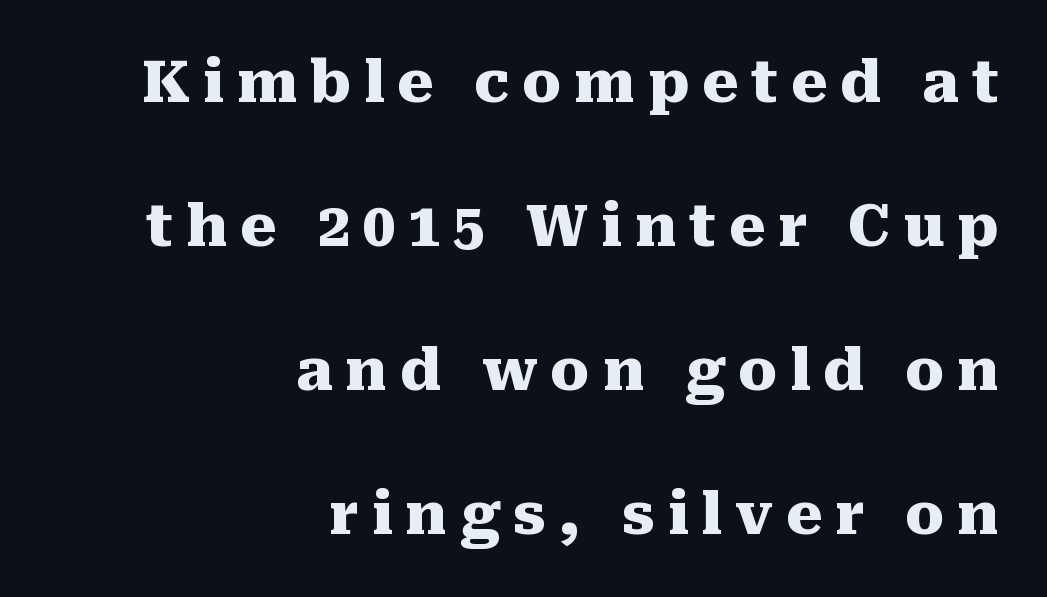
The image shows 58 px heavy serif type, upright; set right-aligned, loose line spacing (2.48x), unusually wide letter spacing (+0.22 em), not underlined; medium stroke contrast and a medium x-height.
